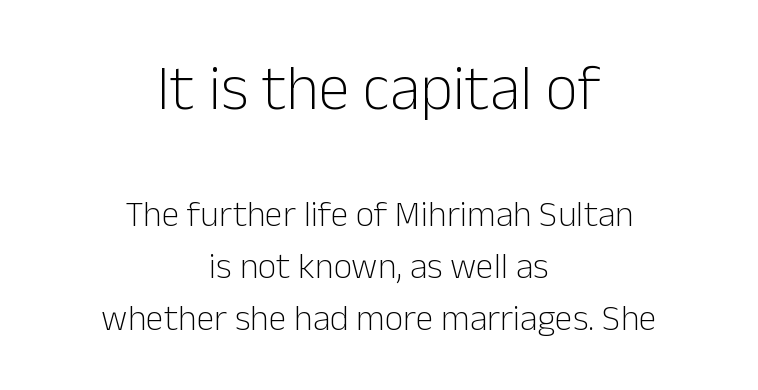
Counters stay open thanks to moderate or lighter strokes. Horizontally, the lines are justified to the midpoint only. In terms of letterspacing, this is plain default setting. Looks like regular typesetting: each glyph gets only the width it needs. Here the first block reads like a headline and the second like body copy.
